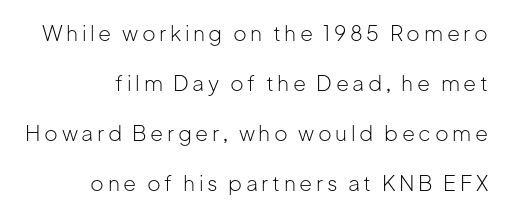
{"italic": "no", "bold": "no", "underline": "no", "align": "right", "line_spacing": "loose", "line_spacing_ratio": 2.38, "glyph_px": 21}
